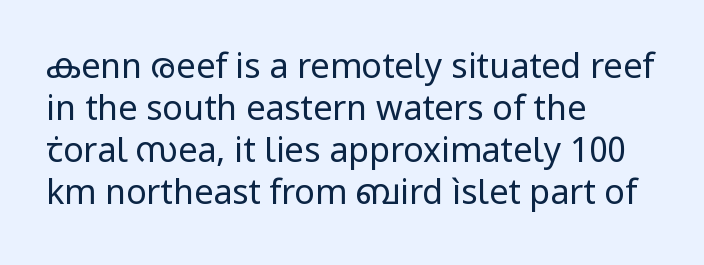
Q: Is the text bold? A: No.
Q: Is the text italic (slanted)? A: No, it is upright.
Q: Is the typeface a serif or a sans-serif typeface? A: Sans-serif.
Q: Is the text underlined? A: No.
Q: How is the paragraph aligned? A: Left-aligned.
Q: Is the spacing between letters normal or unusually wide? A: Normal.
Q: Width (condensed, normal, or wide)? A: Normal.
Q: Stroke contrast? A: Low.
Q: x-height? A: Medium.
Q: Monospaced? A: No.
